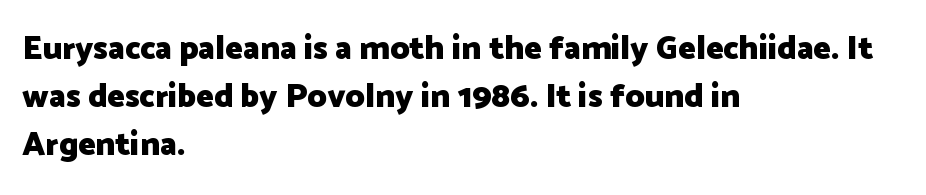
Q: Is the text bold? A: Yes.
Q: Is the text italic (slanted)? A: No, it is upright.
Q: Is the typeface a serif or a sans-serif typeface? A: Sans-serif.
Q: Is the text underlined? A: No.
Q: How is the paragraph aligned? A: Left-aligned.
Q: Is the spacing between letters normal or unusually wide? A: Normal.
Q: Is the spacing between lines tight, normal or loose? A: Normal.
Q: Width (condensed, normal, or wide)? A: Normal.
Q: Stroke contrast? A: Low.
Q: x-height? A: Medium.
Q: Monospaced? A: No.
